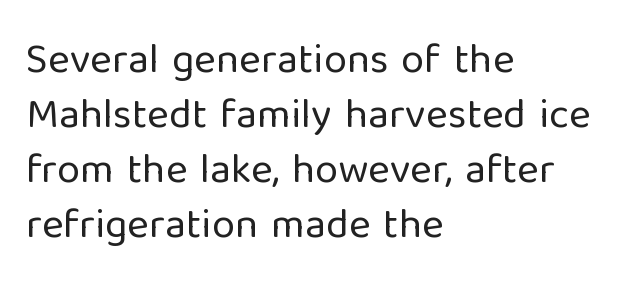
{"serif": "no", "italic": "no", "bold": "no", "weight": "regular", "width": "normal", "stroke_contrast": "low", "x_height": "medium", "monospaced": "no", "underline": "no", "align": "left", "line_spacing": "normal", "line_spacing_ratio": 1.31, "letter_spacing": "normal", "letter_spacing_em": 0.0, "glyph_px": 42}
